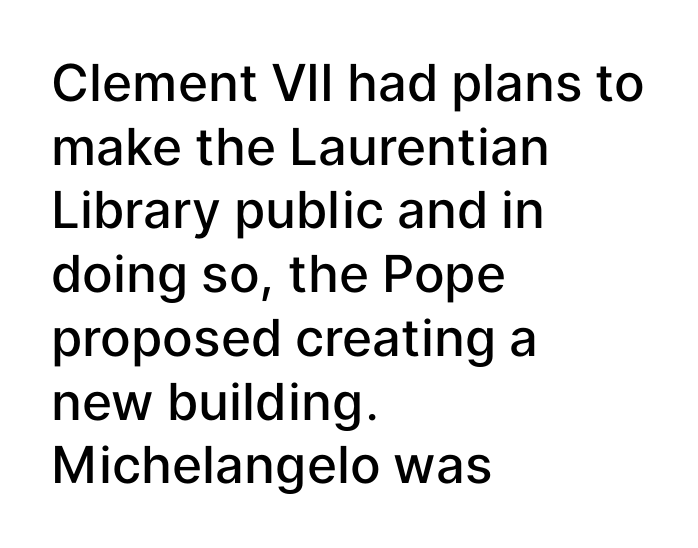
{"serif": "no", "italic": "no", "bold": "semi", "weight": "semibold", "width": "normal", "stroke_contrast": "low", "x_height": "medium", "monospaced": "no", "underline": "no", "align": "left", "line_spacing": "normal", "line_spacing_ratio": 1.25, "letter_spacing": "normal", "letter_spacing_em": 0.0, "glyph_px": 51}
